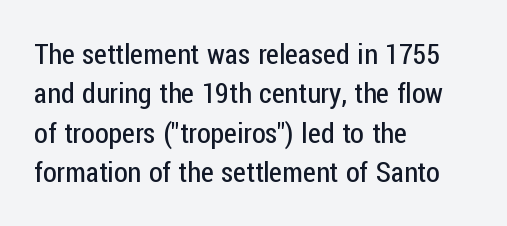
{"serif": "no", "italic": "no", "bold": "no", "weight": "regular", "width": "condensed", "stroke_contrast": "low", "x_height": "medium", "monospaced": "no", "underline": "no", "align": "left", "line_spacing": "normal", "line_spacing_ratio": 1.41, "letter_spacing": "normal", "letter_spacing_em": 0.0, "glyph_px": 28}
